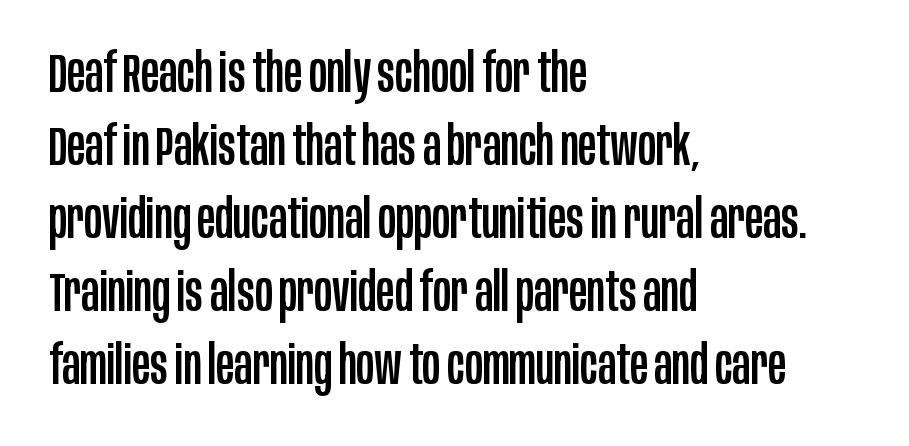
{"serif": "no", "italic": "no", "width": "condensed", "stroke_contrast": "low", "x_height": "large", "monospaced": "no", "underline": "no", "align": "left", "line_spacing": "normal", "line_spacing_ratio": 1.35, "letter_spacing": "normal", "letter_spacing_em": 0.0, "glyph_px": 54}
